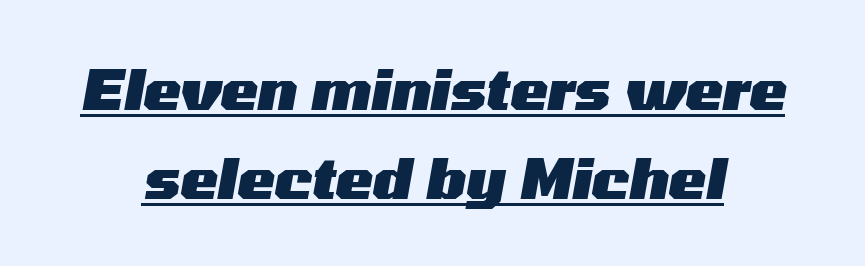
The image shows 56 px heavy, wide type, italic (leaning right); set centered, normal line spacing (1.59x), normal letter spacing, underlined; medium stroke contrast and a medium x-height.
